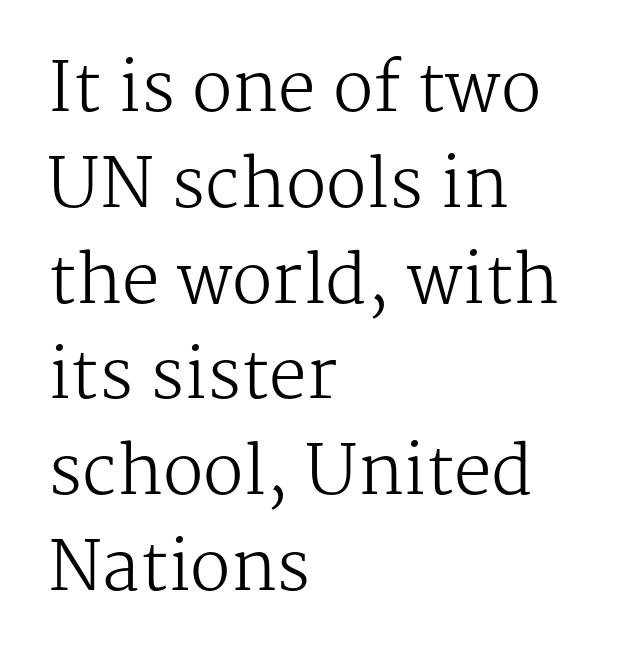
The image shows 67 px regular-weight serif type, upright; set left-aligned, normal line spacing (1.43x), normal letter spacing, not underlined; medium stroke contrast and a medium x-height.
